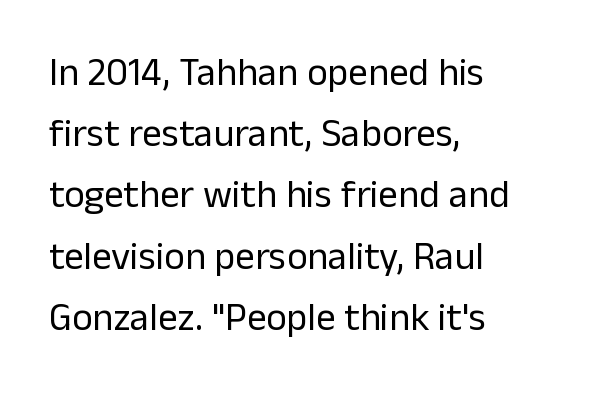
The image shows 39 px regular-weight sans-serif type, upright; set left-aligned, normal line spacing (1.57x), normal letter spacing, not underlined; low stroke contrast and a medium x-height.
